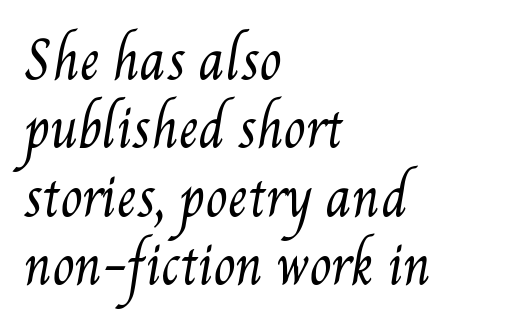
{"bold": "no", "weight": "regular", "width": "condensed", "stroke_contrast": "medium", "x_height": "small", "monospaced": "no", "underline": "no", "align": "left", "line_spacing": "normal", "line_spacing_ratio": 1.37, "letter_spacing": "normal", "letter_spacing_em": 0.0, "glyph_px": 50}
